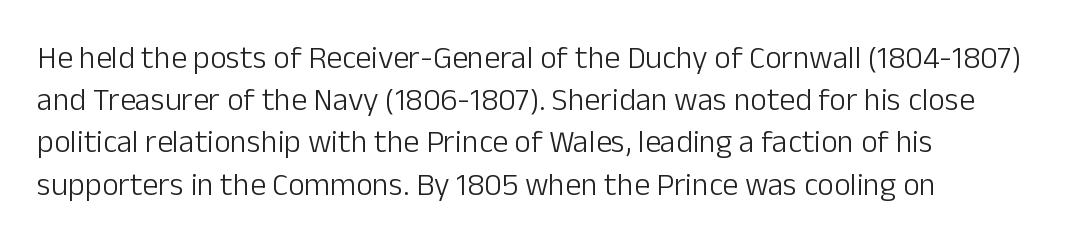
The image shows 32 px light sans-serif type, upright; set left-aligned, normal line spacing (1.32x), normal letter spacing, not underlined; low stroke contrast and a medium x-height.
